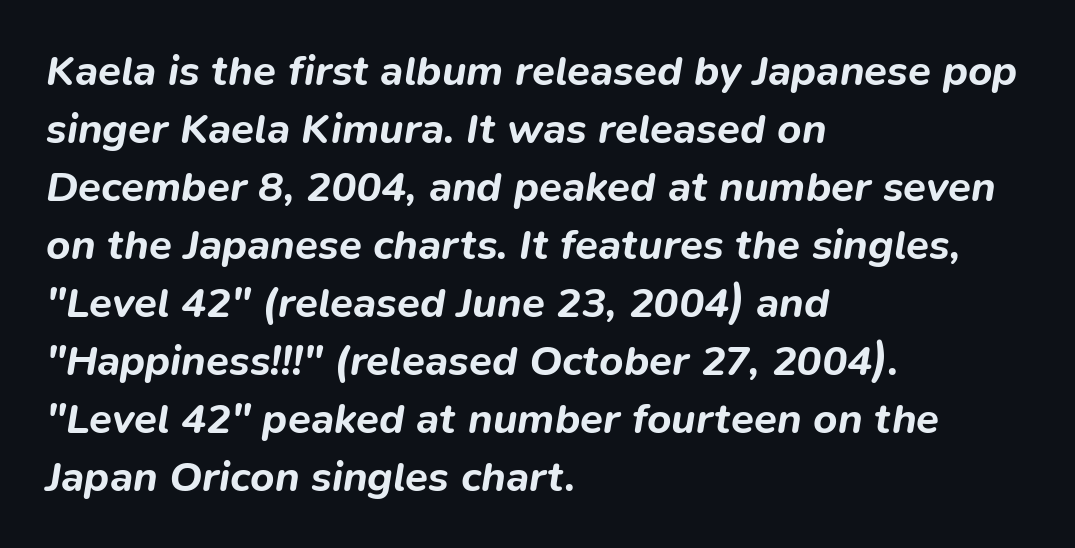
Q: Is the text bold? A: Yes.
Q: Is the text italic (slanted)? A: Yes, it leans right by about 9 degrees.
Q: Is the text underlined? A: No.
Q: How is the paragraph aligned? A: Left-aligned.
Q: Is the spacing between letters normal or unusually wide? A: Normal.
Q: Is the spacing between lines tight, normal or loose? A: Normal.
Q: Width (condensed, normal, or wide)? A: Normal.
Q: Stroke contrast? A: Low.
Q: x-height? A: Medium.
Q: Monospaced? A: No.
